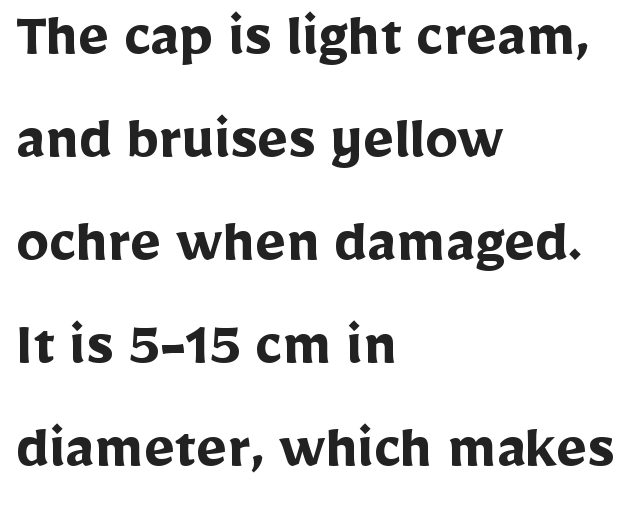
The image shows 66 px semibold sans-serif type, upright; set left-aligned, normal line spacing (1.56x), normal letter spacing, not underlined; low stroke contrast and a medium x-height.
